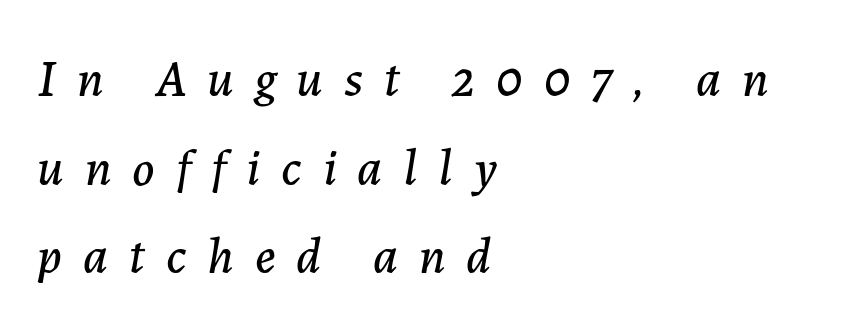
The image shows 51 px text type, italic (leaning right); set left-aligned, line spacing 1.74x, unusually wide letter spacing (+0.41 em), not underlined; low stroke contrast and a medium x-height.
